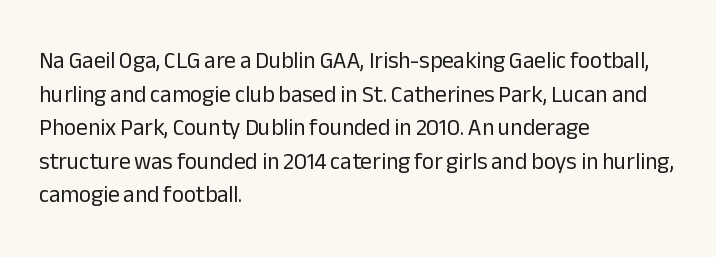
Q: Is the text bold? A: No.
Q: Is the text italic (slanted)? A: No, it is upright.
Q: Is the text underlined? A: No.
Q: How is the paragraph aligned? A: Left-aligned.
Q: Is the spacing between letters normal or unusually wide? A: Normal.
Q: Is the spacing between lines tight, normal or loose? A: Normal.
